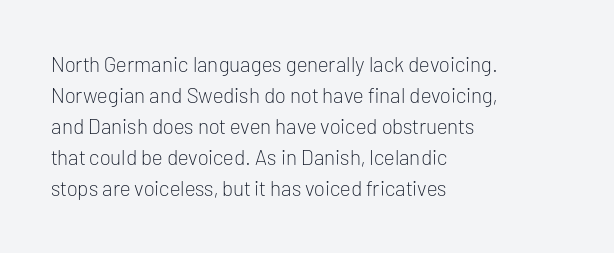
The image shows 21 px text type, upright; set left-aligned, normal line spacing (1.48x), normal letter spacing, not underlined.
